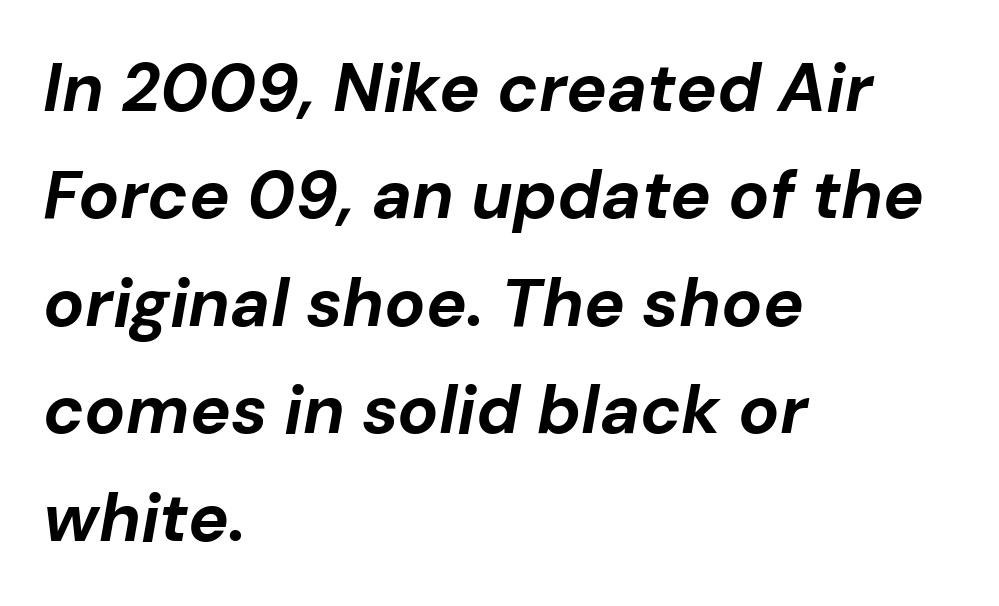
Yep, that's italic — everything's leaning. This rendering leaves character spacing at its baseline value. This sample has the flowing, uneven cadence of proportional lettering. The strokes are fattened all the way to bold. A student would call this left alignment; a typographer would say flush left, rag right.
